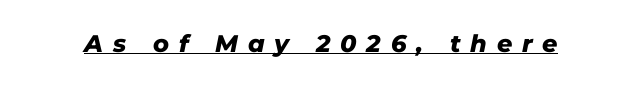
Q: Is the text bold? A: Yes.
Q: Is the text italic (slanted)? A: Yes, it leans right by about 11 degrees.
Q: Is the text underlined? A: Yes.
Q: Is the spacing between letters normal or unusually wide? A: Unusually wide.
